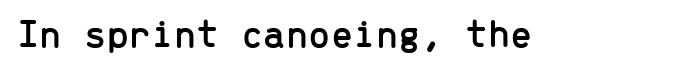
The image shows 40 px sans-serif type, upright, monospaced; set normal letter spacing, not underlined; low stroke contrast and a medium x-height.
